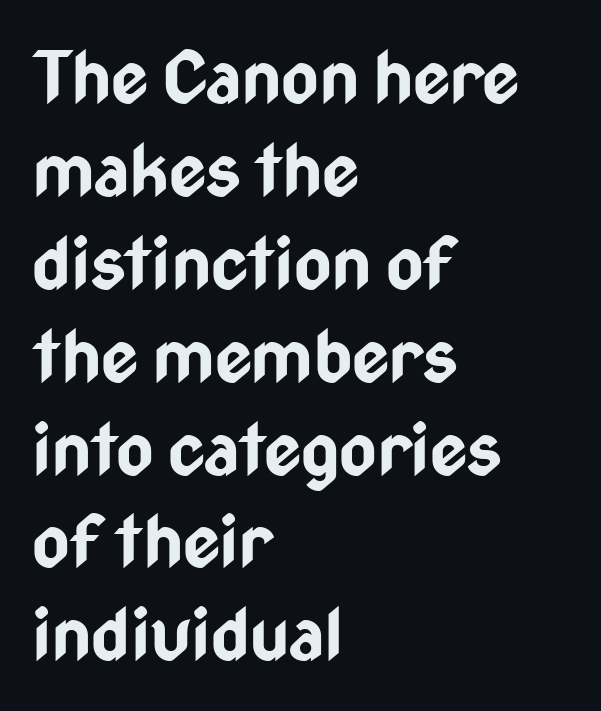
Q: Is the text bold? A: Yes.
Q: Is the text italic (slanted)? A: No, it is upright.
Q: Is the typeface a serif or a sans-serif typeface? A: Sans-serif.
Q: Is the text underlined? A: No.
Q: How is the paragraph aligned? A: Left-aligned.
Q: Is the spacing between letters normal or unusually wide? A: Normal.
Q: Is the spacing between lines tight, normal or loose? A: Normal.
Q: Width (condensed, normal, or wide)? A: Condensed.
Q: Stroke contrast? A: Low.
Q: x-height? A: Medium.
Q: Monospaced? A: No.
